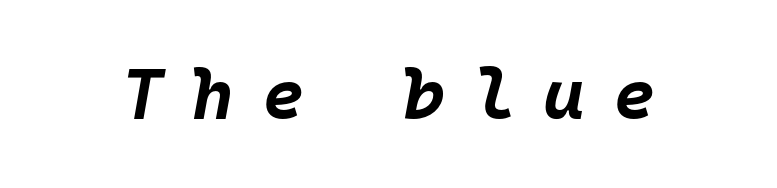
{"italic": "yes", "lean": "right", "slant_degrees": 10, "bold": "yes", "weight": "bold", "width": "normal", "stroke_contrast": "low", "x_height": "large", "monospaced": "yes", "underline": "no", "letter_spacing": "wide", "letter_spacing_em": 0.39, "glyph_px": 72}
